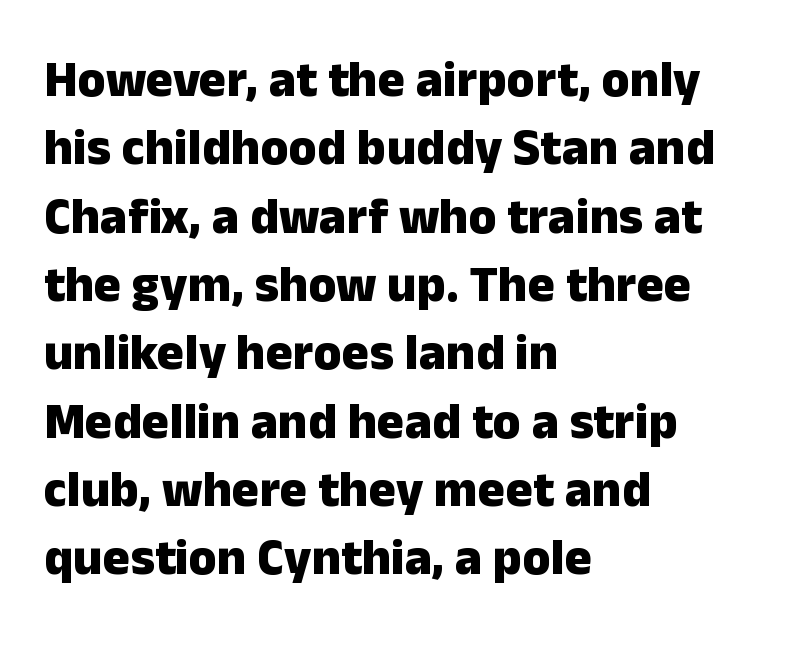
{"serif": "no", "italic": "no", "bold": "yes", "weight": "heavy", "width": "normal", "stroke_contrast": "low", "x_height": "medium", "monospaced": "no", "underline": "no", "align": "left", "line_spacing": "normal", "line_spacing_ratio": 1.34, "letter_spacing": "normal", "letter_spacing_em": 0.0, "glyph_px": 51}
